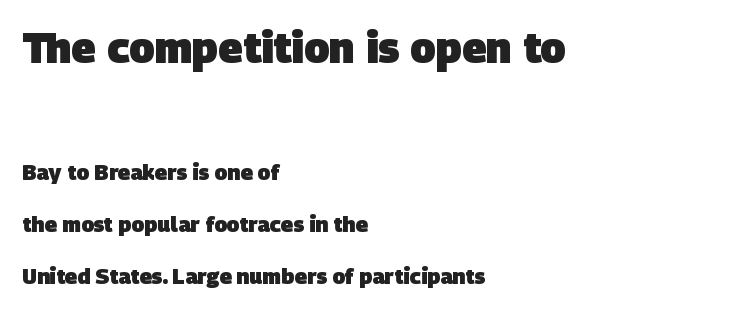
The image shows 42 px heavy sans-serif type; set left-aligned, loose line spacing (2.47x), normal letter spacing, not underlined; the first (top) block is 2.0x larger; low stroke contrast and a large x-height.
